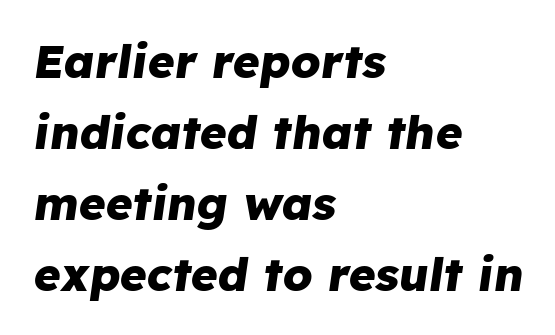
{"italic": "yes", "lean": "right", "slant_degrees": 8, "bold": "yes", "weight": "heavy", "width": "normal", "stroke_contrast": "low", "x_height": "medium", "monospaced": "no", "underline": "no", "align": "left", "line_spacing": "normal", "line_spacing_ratio": 1.54, "letter_spacing": "normal", "letter_spacing_em": 0.0, "glyph_px": 46}
